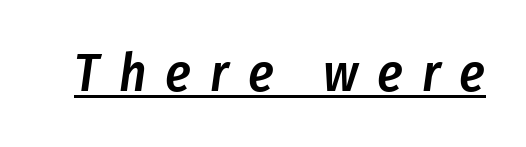
Q: Is the text bold? A: Semi-bold.
Q: Is the text italic (slanted)? A: Yes, it leans right by about 8 degrees.
Q: Is the text underlined? A: Yes.
Q: Is the spacing between letters normal or unusually wide? A: Unusually wide.
Q: Width (condensed, normal, or wide)? A: Condensed.
Q: Stroke contrast? A: Low.
Q: x-height? A: Medium.
Q: Monospaced? A: No.
